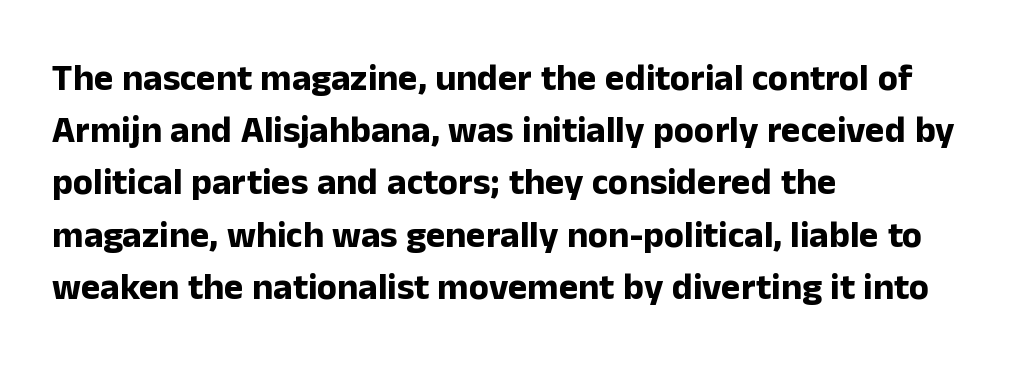
Q: Is the text bold? A: Yes.
Q: Is the text italic (slanted)? A: No, it is upright.
Q: Is the typeface a serif or a sans-serif typeface? A: Sans-serif.
Q: Is the text underlined? A: No.
Q: How is the paragraph aligned? A: Left-aligned.
Q: Is the spacing between letters normal or unusually wide? A: Normal.
Q: Is the spacing between lines tight, normal or loose? A: Normal.
Q: Width (condensed, normal, or wide)? A: Normal.
Q: Stroke contrast? A: Low.
Q: x-height? A: Medium.
Q: Monospaced? A: No.
